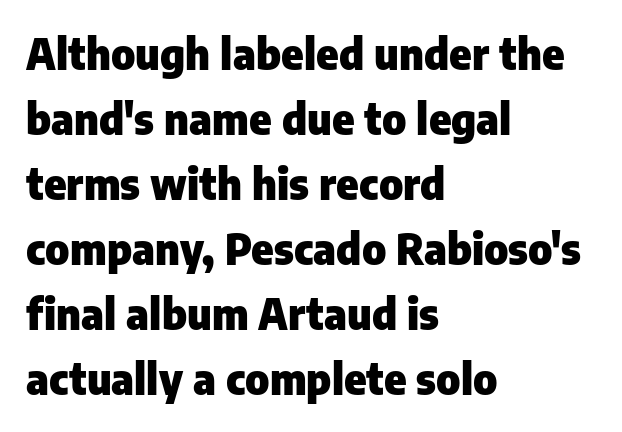
The image shows 42 px heavy sans-serif type, upright; set left-aligned, normal line spacing (1.55x), normal letter spacing, not underlined; low stroke contrast and a medium x-height.
